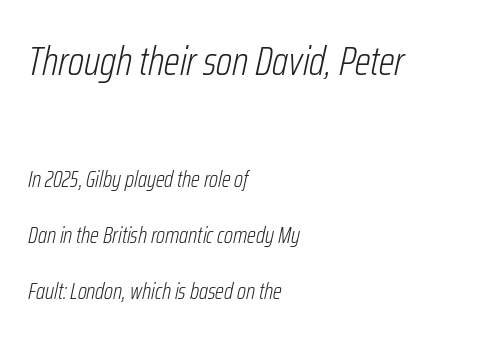
The image shows 41 px light, condensed type, italic (leaning right); set left-aligned, loose line spacing (2.43x), normal letter spacing, not underlined; the first (top) block is 1.78x larger; low stroke contrast and a medium x-height.
